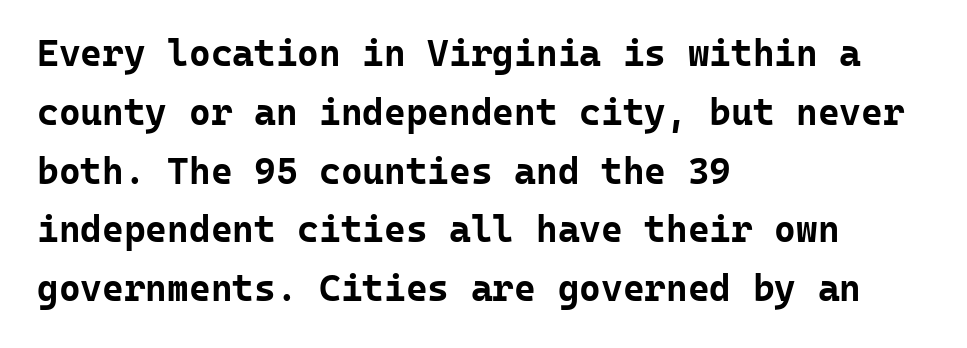
{"serif": "no", "italic": "no", "bold": "yes", "weight": "bold", "width": "normal", "stroke_contrast": "low", "x_height": "medium", "monospaced": "yes", "underline": "no", "align": "left", "line_spacing": "normal", "line_spacing_ratio": 1.59, "letter_spacing": "normal", "letter_spacing_em": 0.0, "glyph_px": 37}
